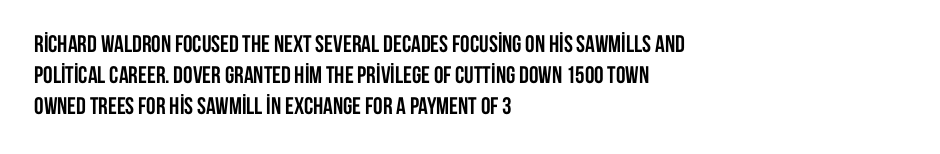
Q: Is the text bold? A: Yes.
Q: Is the text italic (slanted)? A: No, it is upright.
Q: Is the text underlined? A: No.
Q: How is the paragraph aligned? A: Left-aligned.
Q: Is the spacing between letters normal or unusually wide? A: Normal.
Q: Is the spacing between lines tight, normal or loose? A: Normal.
